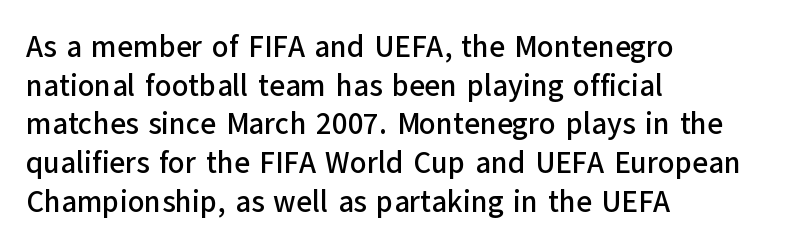
The image shows 30 px sans-serif type, upright; set left-aligned, normal line spacing (1.29x), normal letter spacing, not underlined; low stroke contrast and a medium x-height.
